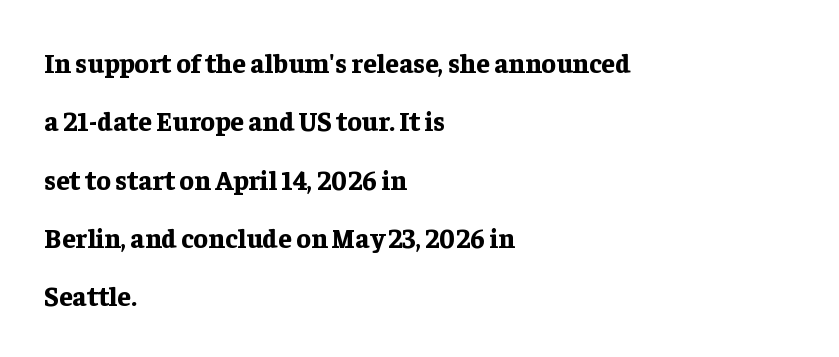
Q: Is the text bold? A: Yes.
Q: Is the text italic (slanted)? A: No, it is upright.
Q: Is the text underlined? A: No.
Q: How is the paragraph aligned? A: Left-aligned.
Q: Is the spacing between letters normal or unusually wide? A: Normal.
Q: Is the spacing between lines tight, normal or loose? A: Loose.
